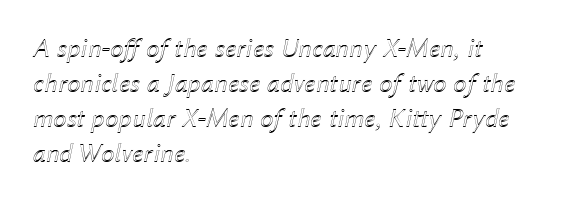
An italicized treatment has been applied to the whole sample. Is the letter spacing exaggerated? No — it looks like the ordinary default. The block of text has a typical density, with ordinary space between rows. Anything drawn beneath the words? Only blank space.
